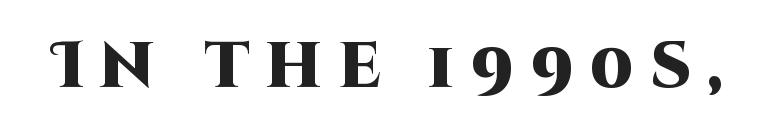
Here the designer chose a conventional face with non-uniform glyph widths. You can tell from the bare stems that sans-serif type was used. Rendered with straight, roman letterforms. Has an underline been added? It has not. In terms of letterspacing, this is a distinctly airy, spread setting.
